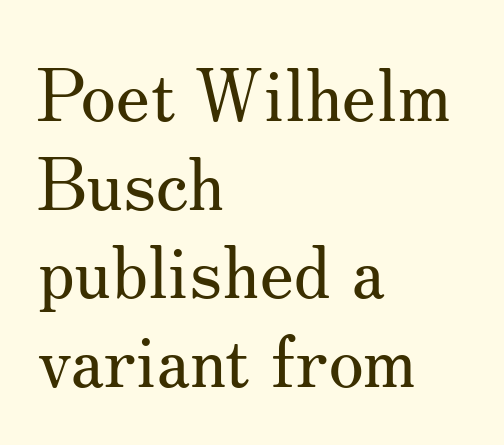
{"serif": "yes", "italic": "no", "bold": "no", "weight": "regular", "width": "normal", "stroke_contrast": "medium", "x_height": "small", "monospaced": "no", "underline": "no", "align": "left", "line_spacing_ratio": 1.23, "letter_spacing": "normal", "letter_spacing_em": 0.0, "glyph_px": 72}
